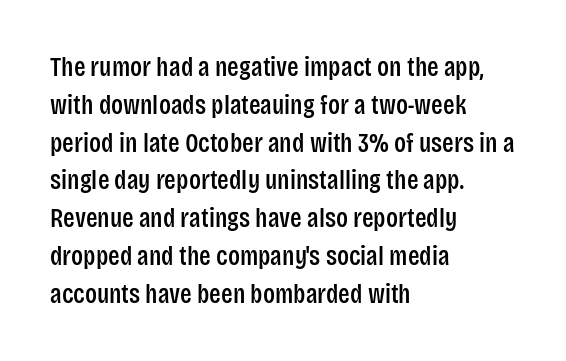
The ragged edge is on the right, which tells us the setting is flush left. Underline: absent. Does the leading feel generous? No, just average. The type is set solid horizontally, with unmodified tracking.
